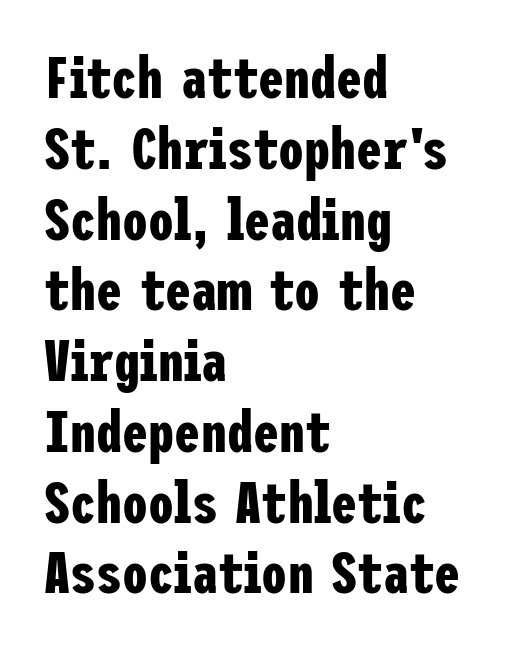
{"serif": "no", "italic": "no", "bold": "yes", "weight": "bold", "width": "condensed", "stroke_contrast": "low", "x_height": "medium", "underline": "no", "align": "left", "line_spacing_ratio": 1.22, "letter_spacing": "normal", "letter_spacing_em": 0.0, "glyph_px": 58}
